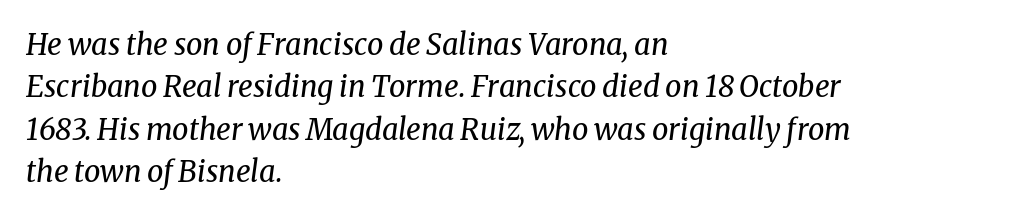
Q: Is the text bold? A: No.
Q: Is the text italic (slanted)? A: Yes, it leans right by about 8 degrees.
Q: Is the typeface a serif or a sans-serif typeface? A: Serif.
Q: Is the text underlined? A: No.
Q: How is the paragraph aligned? A: Left-aligned.
Q: Is the spacing between letters normal or unusually wide? A: Normal.
Q: Is the spacing between lines tight, normal or loose? A: Normal.
Q: Width (condensed, normal, or wide)? A: Normal.
Q: Stroke contrast? A: Medium.
Q: x-height? A: Medium.
Q: Monospaced? A: No.
